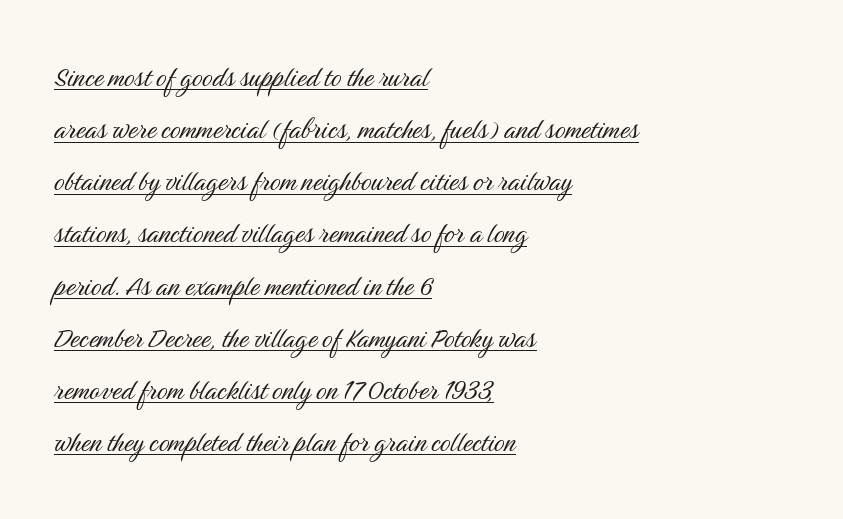
Baseline-to-baseline distance is the conventional proportion of letter height. Varying glyph widths throughout — classic text-font behaviour. Stroke terminals: plain, sans-serif. The passage is arranged the way most books set body copy — flush left. The tracking reads as untouched default to a designer's eye.
